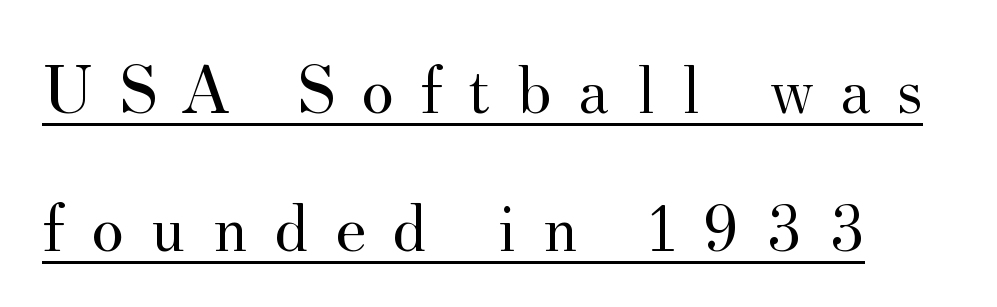
The image shows 70 px regular-weight serif type, upright; set loose line spacing (1.97x), unusually wide letter spacing (+0.38 em), underlined; medium stroke contrast and a small x-height.
